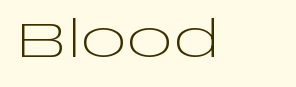
Think of a printed novel: that variable character pitch is what you see here. Counters stay open thanks to moderate or lighter strokes. Short note: letters normally spaced. Designer's note — italics off, roman on. The foot of each line stays bare and open.
